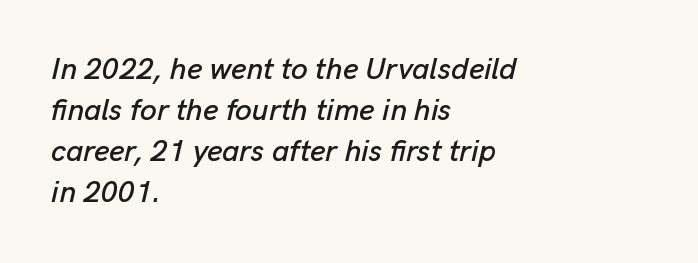
Q: Is the text italic (slanted)? A: Yes, it leans right by about 13 degrees.
Q: Is the text underlined? A: No.
Q: How is the paragraph aligned? A: Left-aligned.
Q: Is the spacing between letters normal or unusually wide? A: Normal.
Q: Is the spacing between lines tight, normal or loose? A: Normal.
Q: Width (condensed, normal, or wide)? A: Normal.
Q: Stroke contrast? A: Low.
Q: x-height? A: Medium.
Q: Monospaced? A: No.
